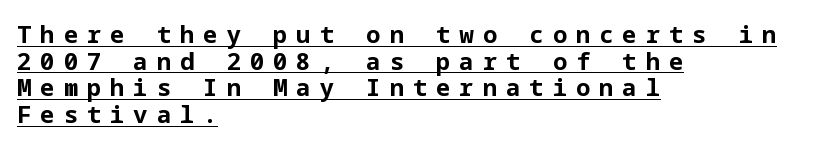
Q: Is the text bold? A: Yes.
Q: Is the text italic (slanted)? A: No, it is upright.
Q: Is the text underlined? A: Yes.
Q: How is the paragraph aligned? A: Left-aligned.
Q: Is the spacing between letters normal or unusually wide? A: Unusually wide.
Q: Is the spacing between lines tight, normal or loose? A: Tight.
